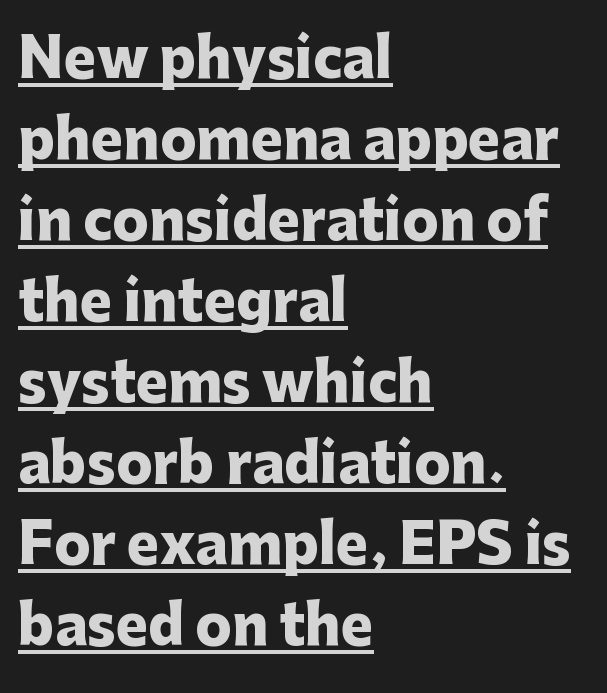
{"serif": "no", "italic": "no", "bold": "yes", "weight": "heavy", "width": "normal", "stroke_contrast": "low", "x_height": "medium", "monospaced": "no", "underline": "yes", "align": "left", "line_spacing": "normal", "line_spacing_ratio": 1.5, "letter_spacing": "normal", "letter_spacing_em": 0.0, "glyph_px": 54}
